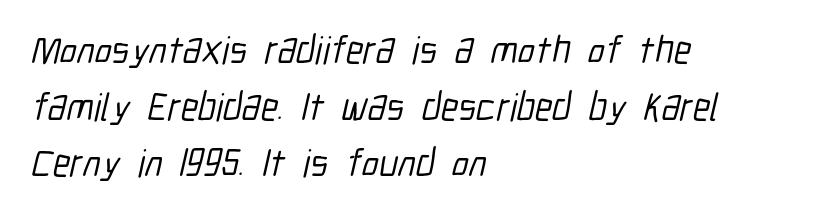
Check the space under the baseline: it is left empty. A typesetter would label this face a sans. The vertical gap from one line to the next is medium. Layout note: lines flush left.
